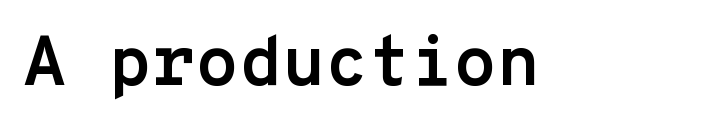
{"serif": "no", "italic": "no", "bold": "yes", "weight": "semibold", "width": "normal", "stroke_contrast": "low", "x_height": "medium", "monospaced": "yes", "underline": "no", "letter_spacing": "normal", "letter_spacing_em": 0.0, "glyph_px": 70}
